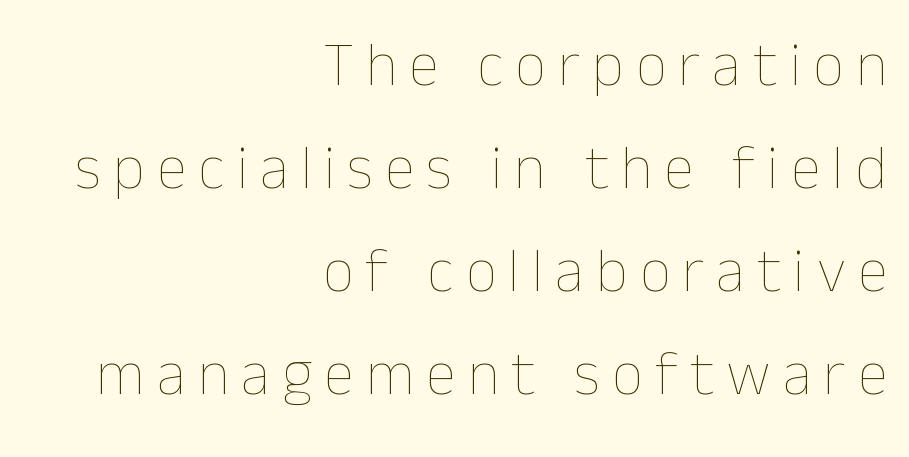
Q: Is the text bold? A: No.
Q: Is the text italic (slanted)? A: No, it is upright.
Q: Is the text underlined? A: No.
Q: How is the paragraph aligned? A: Right-aligned.
Q: Is the spacing between lines tight, normal or loose? A: Normal.
Q: Width (condensed, normal, or wide)? A: Normal.
Q: Stroke contrast? A: Low.
Q: x-height? A: Medium.
Q: Monospaced? A: No.
